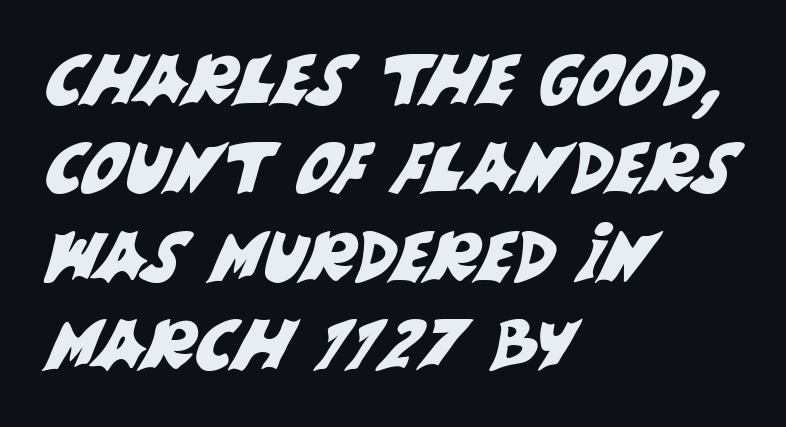
The image shows 69 px sans-serif type; set left-aligned, normal line spacing (1.28x), normal letter spacing, not underlined; medium stroke contrast and a large x-height.
